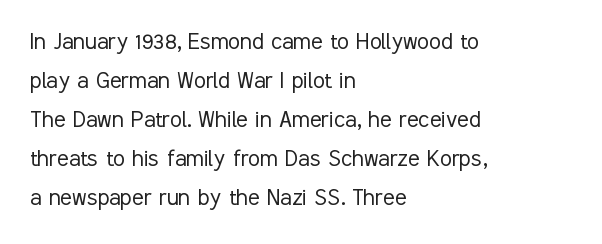
{"italic": "no", "bold": "no", "underline": "no", "align": "left", "line_spacing": "normal", "line_spacing_ratio": 1.44, "letter_spacing": "normal", "letter_spacing_em": 0.0, "glyph_px": 27}
